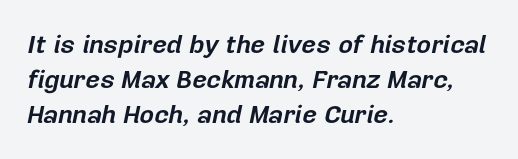
Short note: letters normally spaced. A dark, heavy texture on the line: the type is bold. Is there much room between lines? A standard amount, neither cramped nor airy. The whole block is typeset with a tilt. Caption: multi-line text, flush left, ragged right.
